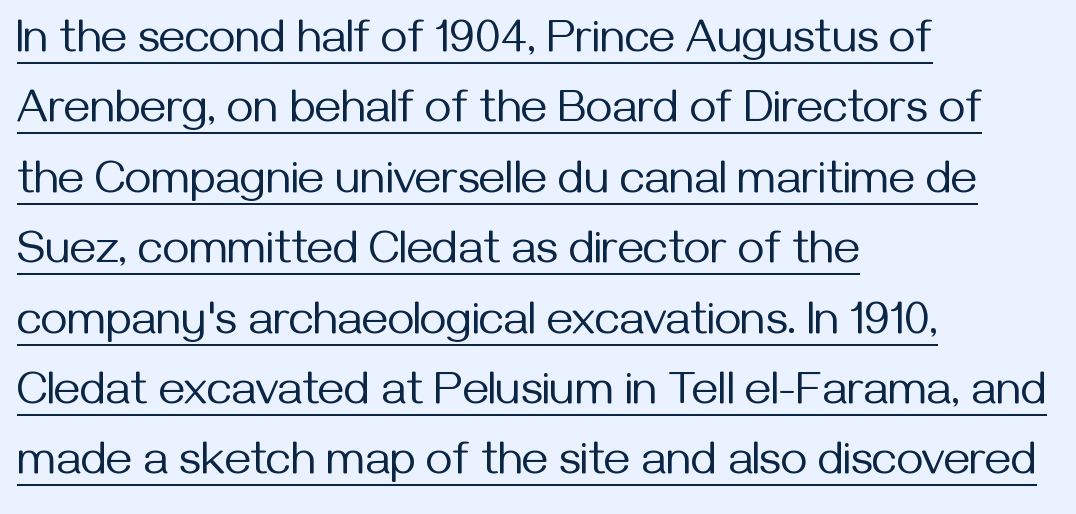
Q: Is the text bold? A: No.
Q: Is the text italic (slanted)? A: No, it is upright.
Q: Is the typeface a serif or a sans-serif typeface? A: Sans-serif.
Q: Is the text underlined? A: Yes.
Q: How is the paragraph aligned? A: Left-aligned.
Q: Is the spacing between letters normal or unusually wide? A: Normal.
Q: Is the spacing between lines tight, normal or loose? A: Normal.
Q: Width (condensed, normal, or wide)? A: Normal.
Q: Stroke contrast? A: Medium.
Q: x-height? A: Medium.
Q: Monospaced? A: No.
